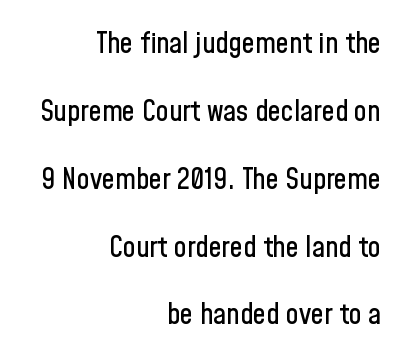
The paragraph has a hard right edge and a soft left edge. Each letter's strokes conclude bluntly, with no projecting serifs. The foot of each line stays bare and open. Words appear dense and cohesive because spacing is normal.
